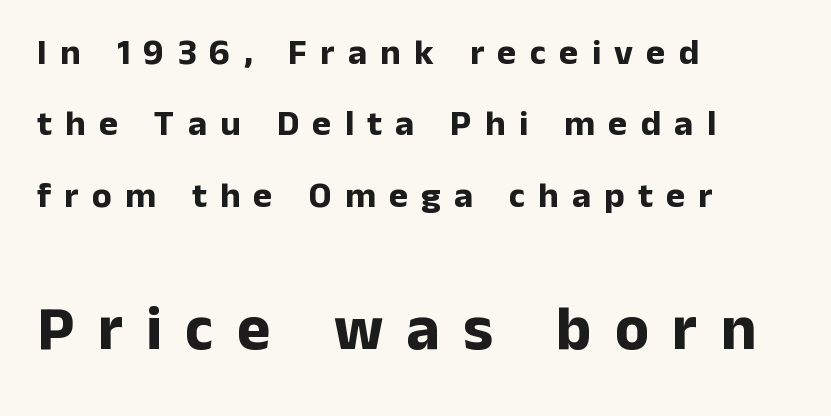
{"serif": "no", "italic": "no", "bold": "yes", "weight": "bold", "width": "normal", "stroke_contrast": "low", "x_height": "medium", "monospaced": "no", "underline": "no", "align": "left", "line_spacing": "loose", "line_spacing_ratio": 1.98, "letter_spacing": "wide", "letter_spacing_em": 0.37, "larger_block": "second", "size_ratio": 1.75, "glyph_px": 63}
